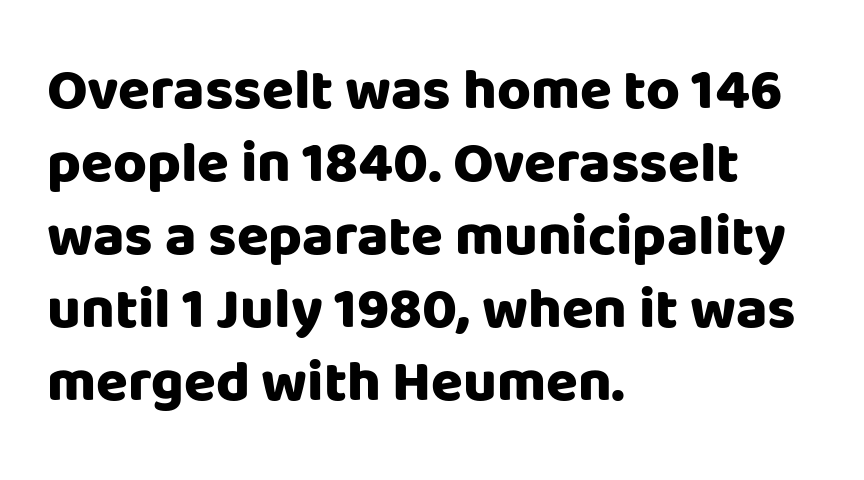
{"serif": "no", "italic": "no", "bold": "yes", "weight": "heavy", "width": "normal", "stroke_contrast": "low", "x_height": "large", "monospaced": "no", "underline": "no", "align": "left", "line_spacing": "normal", "line_spacing_ratio": 1.26, "letter_spacing": "normal", "letter_spacing_em": 0.0, "glyph_px": 58}
